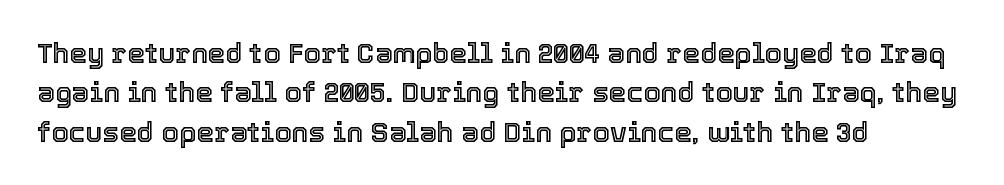
The image shows 28 px text type, upright; set left-aligned, normal line spacing (1.41x), normal letter spacing, not underlined; a medium x-height.
